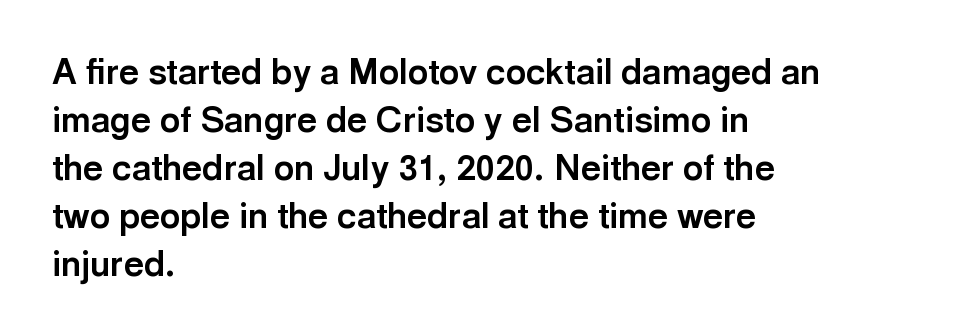
The specimen omits any rule beneath the text block's lines. Spacing verdict: proportional, widths tailored to each character. Regarding serifs, this sample does without them. Nothing unusual about the tracking: characters are spaced as the font intends.
